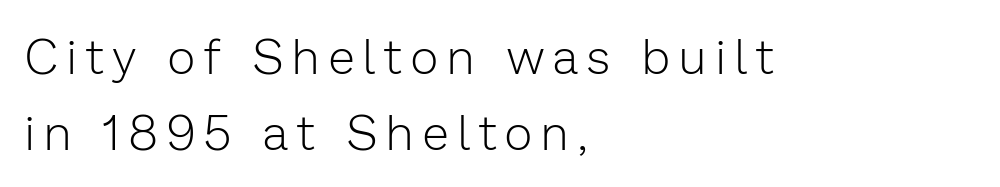
Q: Is the text bold? A: No.
Q: Is the text italic (slanted)? A: No, it is upright.
Q: Is the typeface a serif or a sans-serif typeface? A: Sans-serif.
Q: Is the text underlined? A: No.
Q: How is the paragraph aligned? A: Left-aligned.
Q: Is the spacing between letters normal or unusually wide? A: Unusually wide.
Q: Is the spacing between lines tight, normal or loose? A: Normal.
Q: Width (condensed, normal, or wide)? A: Normal.
Q: Stroke contrast? A: Low.
Q: x-height? A: Medium.
Q: Monospaced? A: No.
